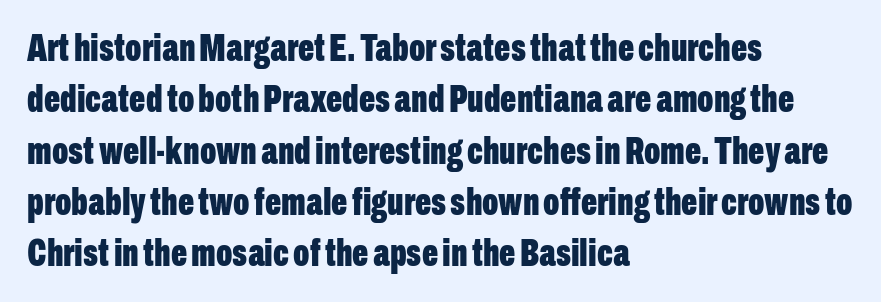
The image shows 38 px bold, condensed sans-serif type, upright; set left-aligned, normal line spacing (1.35x), normal letter spacing, not underlined; low stroke contrast and a medium x-height.
